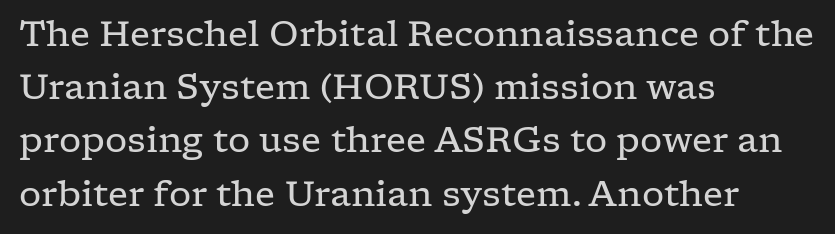
Q: Is the text bold? A: No.
Q: Is the text italic (slanted)? A: No, it is upright.
Q: Is the typeface a serif or a sans-serif typeface? A: Serif.
Q: Is the text underlined? A: No.
Q: How is the paragraph aligned? A: Left-aligned.
Q: Is the spacing between letters normal or unusually wide? A: Normal.
Q: Is the spacing between lines tight, normal or loose? A: Normal.
Q: Width (condensed, normal, or wide)? A: Wide.
Q: Stroke contrast? A: Low.
Q: x-height? A: Medium.
Q: Monospaced? A: No.
